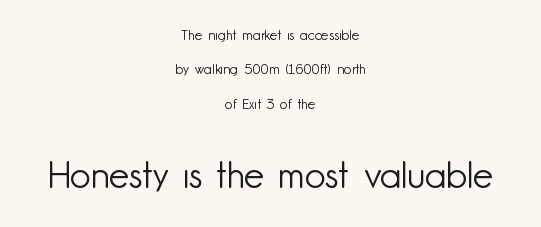
{"serif": "no", "italic": "no", "bold": "no", "weight": "light", "width": "normal", "stroke_contrast": "low", "x_height": "small", "monospaced": "no", "underline": "no", "align": "center", "line_spacing": "loose", "line_spacing_ratio": 2.46, "letter_spacing": "normal", "letter_spacing_em": 0.0, "larger_block": "second", "size_ratio": 2.57, "glyph_px": 36}
